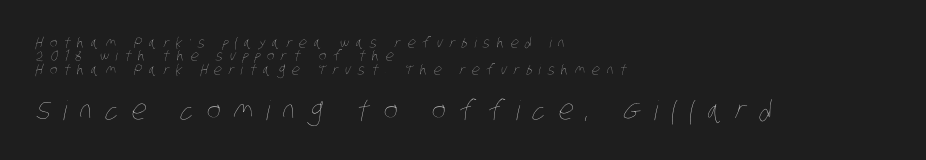
{"bold": "no", "underline": "no", "align": "left", "line_spacing": "tight", "line_spacing_ratio": 0.96, "letter_spacing": "wide", "letter_spacing_em": 0.48, "larger_block": "second", "size_ratio": 1.93, "glyph_px": 27}
